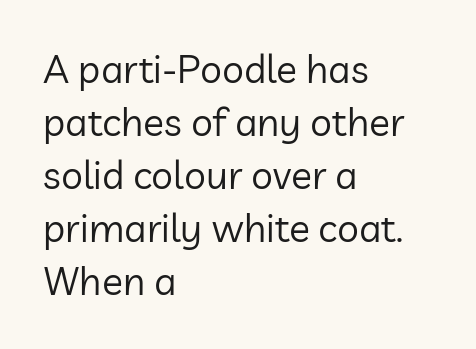
Nobody touched the tracking dial on this one. Ascenders rise straight up at ninety degrees. The typeface has the unassuming heft of standard copy or less. Reading down the column, the eye jumps a familiar distance to each next line. Spacing verdict: proportional, widths tailored to each character.
